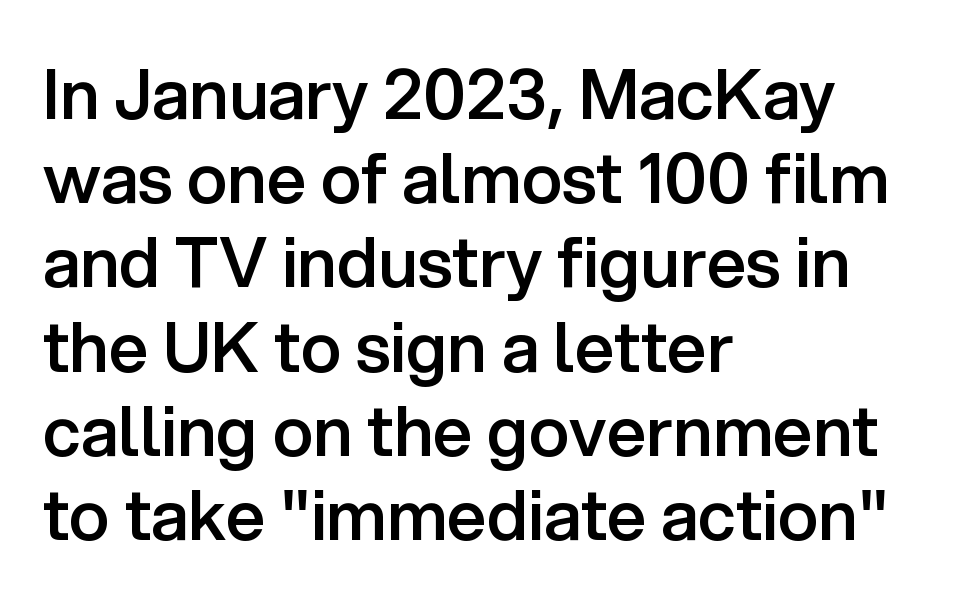
{"serif": "no", "italic": "no", "bold": "semi", "weight": "semibold", "width": "normal", "stroke_contrast": "low", "x_height": "medium", "monospaced": "no", "underline": "no", "align": "left", "line_spacing_ratio": 1.22, "letter_spacing": "normal", "letter_spacing_em": 0.0, "glyph_px": 69}
